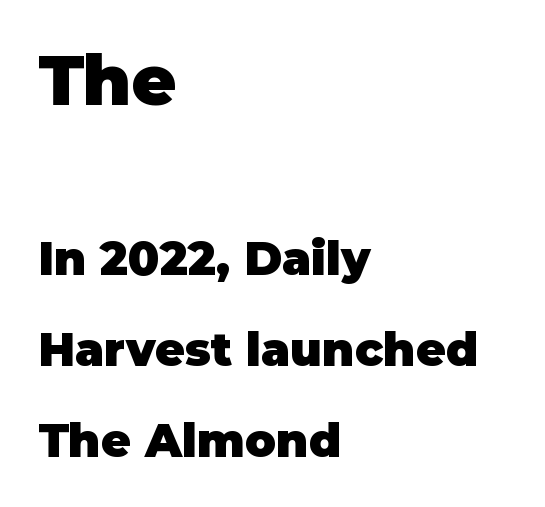
The image shows 69 px heavy sans-serif type, upright; set left-aligned, loose line spacing (1.98x), normal letter spacing, not underlined; the first (top) block is 1.5x larger; low stroke contrast and a large x-height.
